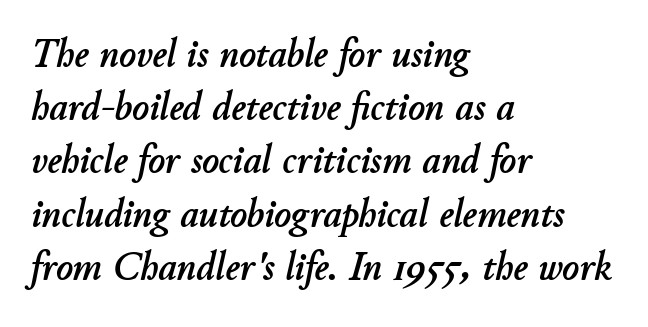
{"italic": "yes", "lean": "right", "slant_degrees": 11, "width": "normal", "stroke_contrast": "low", "x_height": "small", "monospaced": "no", "underline": "no", "align": "left", "line_spacing": "normal", "line_spacing_ratio": 1.33, "letter_spacing": "normal", "letter_spacing_em": 0.0, "glyph_px": 40}
